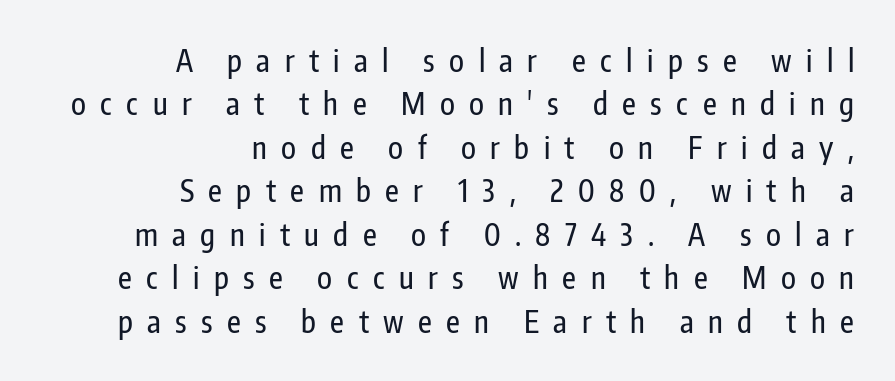
Check under the words: just untouched page. The typography opts for an upright posture over an oblique one. Notice how the passage keeps a crisp vertical edge on the right only. Inter-character spacing is expanded well beyond the font's built-in metrics. Summary of vertical rhythm: regular, with standard interline spacing. Do the characters align in a grid? No, the font is proportional.
